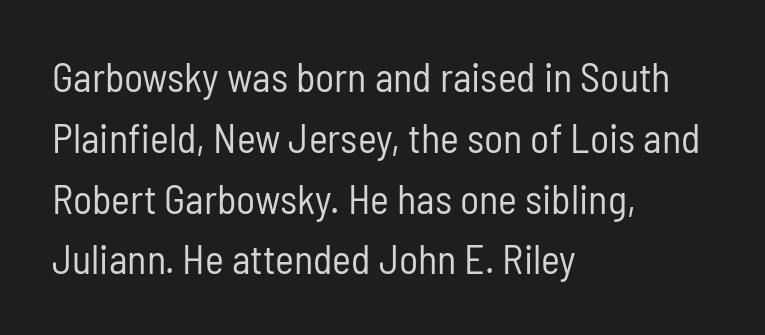
{"serif": "no", "italic": "no", "bold": "no", "weight": "regular", "width": "condensed", "stroke_contrast": "low", "x_height": "medium", "monospaced": "no", "underline": "no", "align": "left", "line_spacing": "normal", "line_spacing_ratio": 1.52, "letter_spacing": "normal", "letter_spacing_em": 0.0, "glyph_px": 40}
